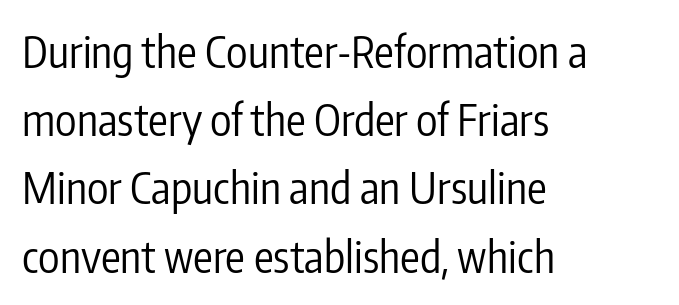
Q: Is the text bold? A: No.
Q: Is the text italic (slanted)? A: No, it is upright.
Q: Is the typeface a serif or a sans-serif typeface? A: Sans-serif.
Q: Is the text underlined? A: No.
Q: How is the paragraph aligned? A: Left-aligned.
Q: Is the spacing between letters normal or unusually wide? A: Normal.
Q: Is the spacing between lines tight, normal or loose? A: Normal.
Q: Width (condensed, normal, or wide)? A: Condensed.
Q: Stroke contrast? A: Low.
Q: x-height? A: Medium.
Q: Monospaced? A: No.
